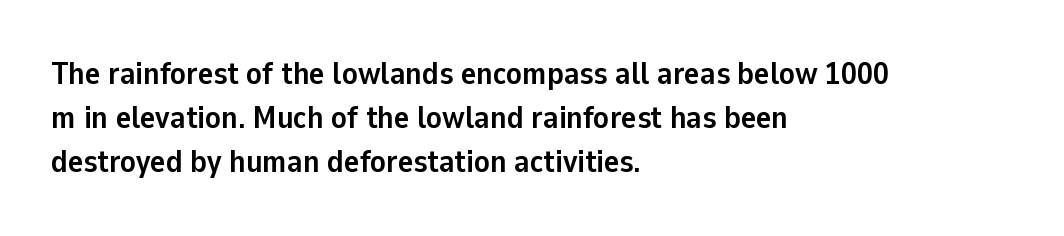
Standard letterfit; no display-style spreading of the glyphs. The font family rendered here belongs to the sans-serif group. Is there any slant? The stems are plumb. These words are printed bold, with thick strokes throughout.
